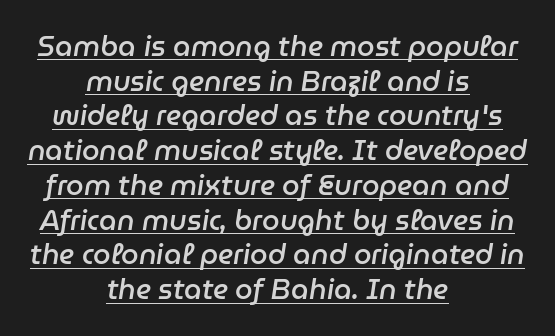
The image shows 28 px semibold type, italic (leaning right); set centered, line spacing 1.24x, normal letter spacing, underlined; low stroke contrast and a medium x-height.
